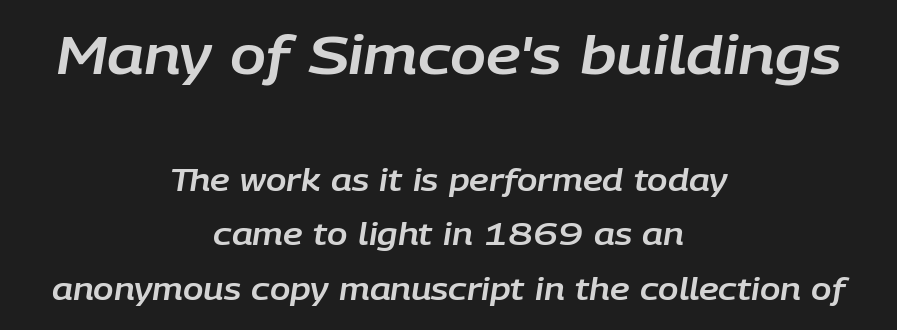
The image shows 53 px text type, italic (leaning right); set centered, line spacing 1.82x, normal letter spacing, not underlined; the first (top) block is 1.77x larger; low stroke contrast and a large x-height.
